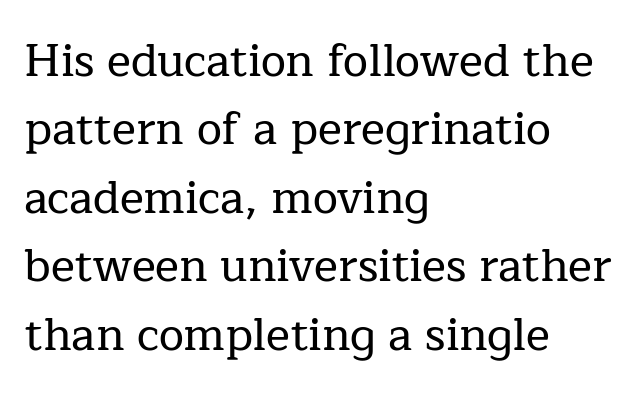
{"serif": "yes", "italic": "no", "width": "normal", "stroke_contrast": "low", "x_height": "medium", "monospaced": "no", "underline": "no", "align": "left", "line_spacing": "normal", "line_spacing_ratio": 1.52, "letter_spacing": "normal", "letter_spacing_em": 0.0, "glyph_px": 45}
